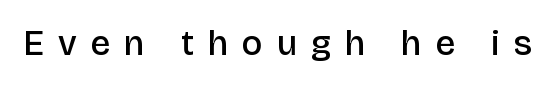
Q: Is the text bold? A: Semi-bold.
Q: Is the text italic (slanted)? A: No, it is upright.
Q: Is the typeface a serif or a sans-serif typeface? A: Sans-serif.
Q: Is the text underlined? A: No.
Q: Is the spacing between letters normal or unusually wide? A: Unusually wide.
Q: Width (condensed, normal, or wide)? A: Normal.
Q: Stroke contrast? A: Low.
Q: x-height? A: Large.
Q: Monospaced? A: No.
